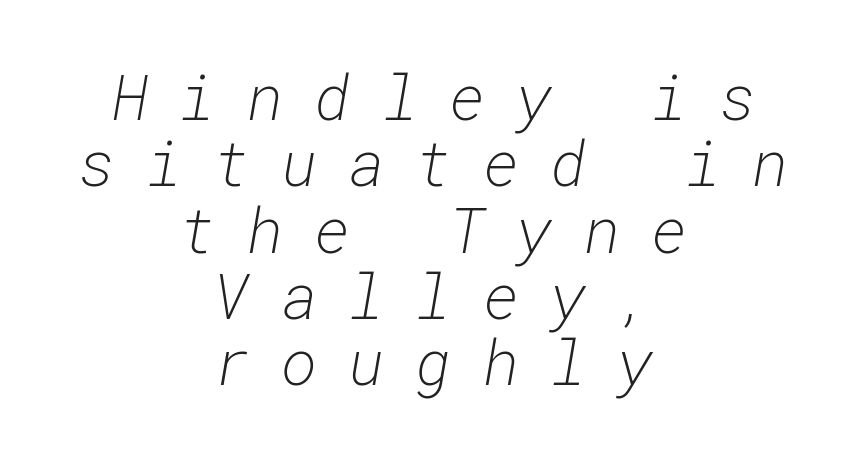
Q: Is the text bold? A: No.
Q: Is the text italic (slanted)? A: Yes, it leans right by about 10 degrees.
Q: Is the text underlined? A: No.
Q: How is the paragraph aligned? A: Centered.
Q: Is the spacing between letters normal or unusually wide? A: Unusually wide.
Q: Is the spacing between lines tight, normal or loose? A: Tight.
Q: Width (condensed, normal, or wide)? A: Normal.
Q: Stroke contrast? A: Low.
Q: x-height? A: Medium.
Q: Monospaced? A: Yes.
